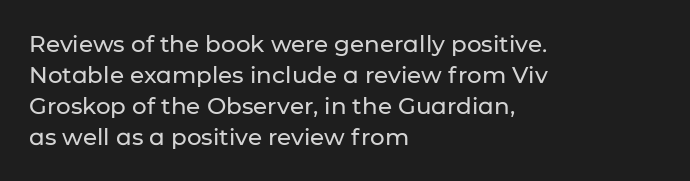
The designer left line spacing at the default. Glance below the letters and you will spot only blank space. The letters sit at their default tracking, neither squeezed nor spread. If you drew a line through each stem, it would be perfectly vertical. The compositor pushed each line to the left boundary.
